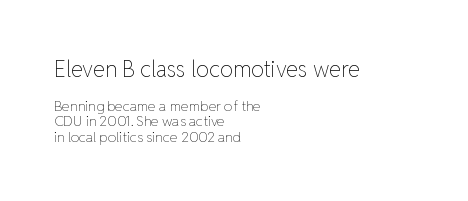
The letters sit at their default tracking, neither squeezed nor spread. The strip under each line holds only bare page. Is there any slant? The stems are plumb. Tightly led — the rows are bunched. No heavy texture on the line: the type isn't bold. Each line starts at the same left margin while the right side varies.
